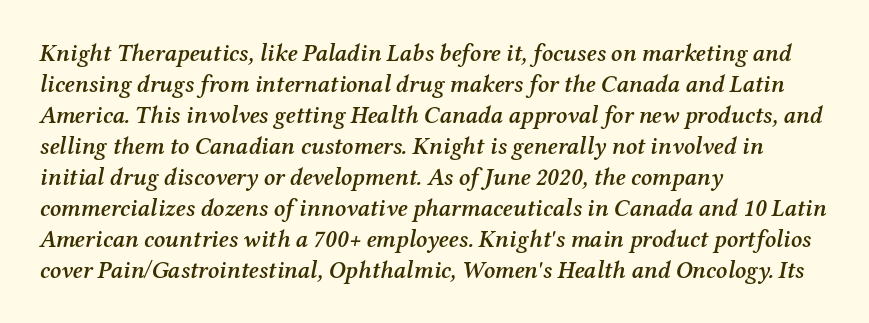
Observe the lean: these are italic letterforms. The passage shown is semibold, sitting just below true bold. Bare-footed words on every line. The type is set solid horizontally, with unmodified tracking. Left-aligned paragraph, ragged on the right.
